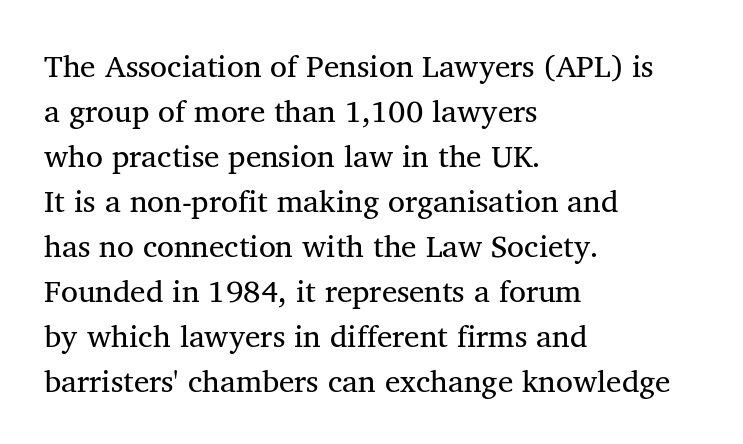
Each row of text sits above clean, open space. Leftover space on each line is placed entirely after the last word. This is the regular roman posture of the typeface. The letters sit at their default tracking, neither squeezed nor spread.
